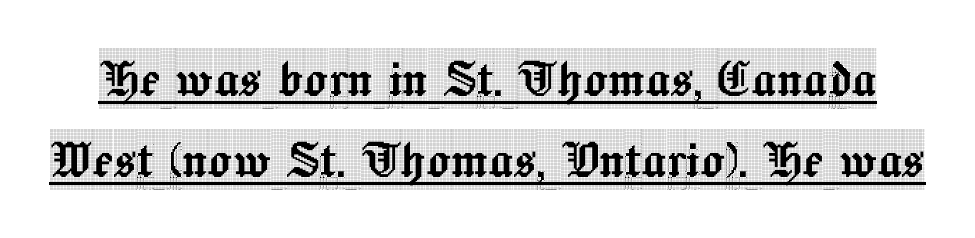
The image shows 61 px condensed serif type, upright; set normal line spacing (1.33x), normal letter spacing, underlined; a large x-height.
